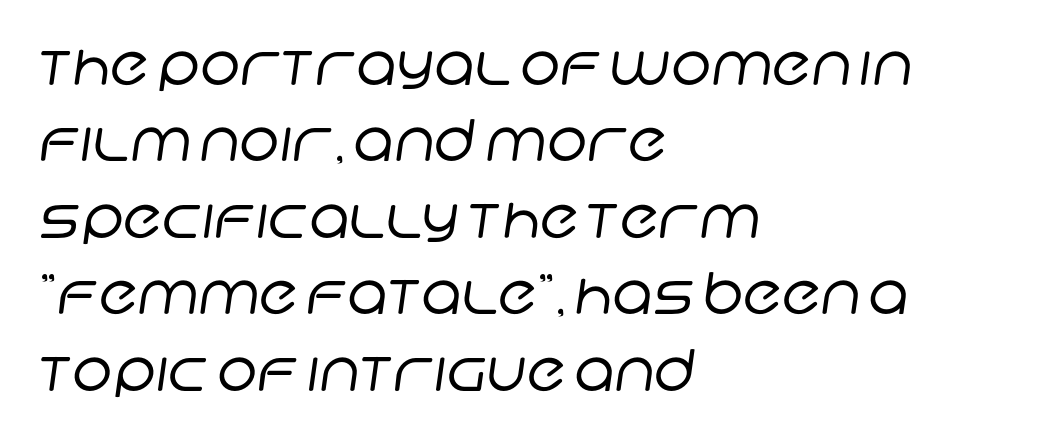
{"serif": "no", "bold": "no", "weight": "regular", "width": "normal", "stroke_contrast": "low", "x_height": "large", "monospaced": "no", "underline": "no", "align": "left", "line_spacing": "normal", "line_spacing_ratio": 1.34, "letter_spacing": "normal", "letter_spacing_em": 0.0, "glyph_px": 57}
